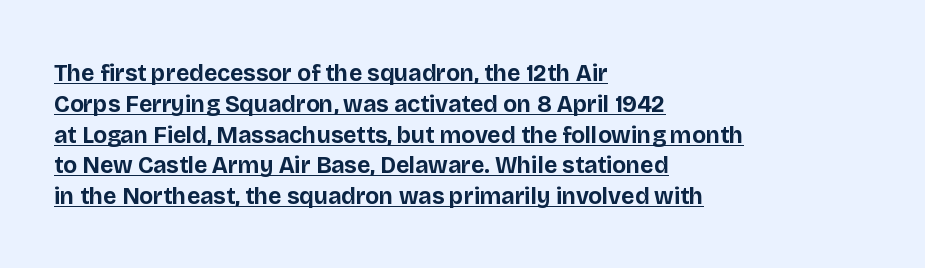
Does the lettering tilt? It doesn't — this is upright. Each line of the rendering has a horizontal stroke beneath the glyphs. One-word summary of the alignment: left. The type is set solid horizontally, with unmodified tracking. Pretty heavy lettering here — definitely bold.
